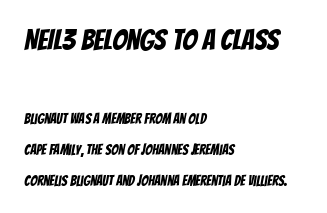
Proportional: the letters do not fall into vertical columns. The more generous point size was reserved for the upper chunk. The area under the type is left untouched. In CSS terms this would be text-align: left.
